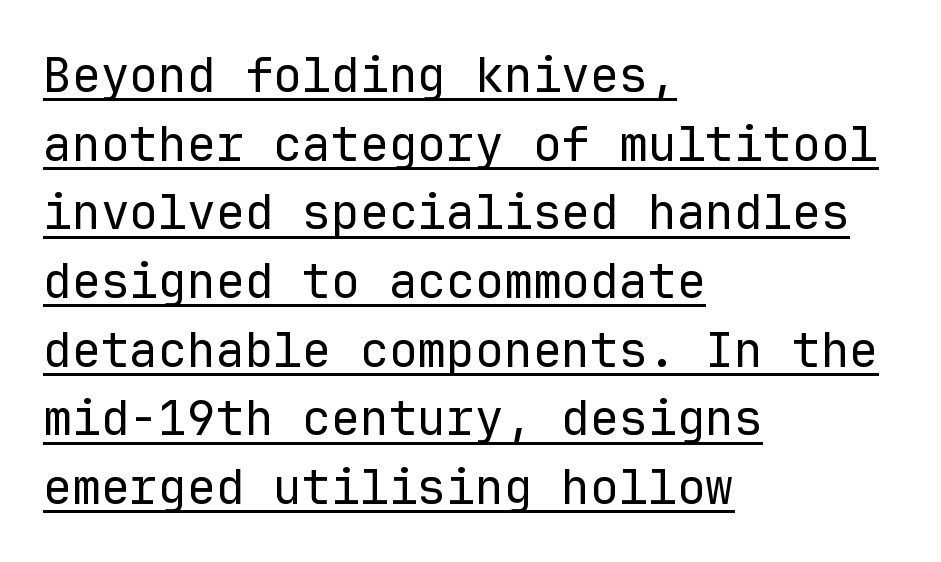
{"serif": "no", "italic": "no", "bold": "no", "weight": "regular", "width": "normal", "stroke_contrast": "low", "x_height": "medium", "monospaced": "yes", "underline": "yes", "align": "left", "line_spacing": "normal", "line_spacing_ratio": 1.43, "letter_spacing": "normal", "letter_spacing_em": 0.0, "glyph_px": 48}
